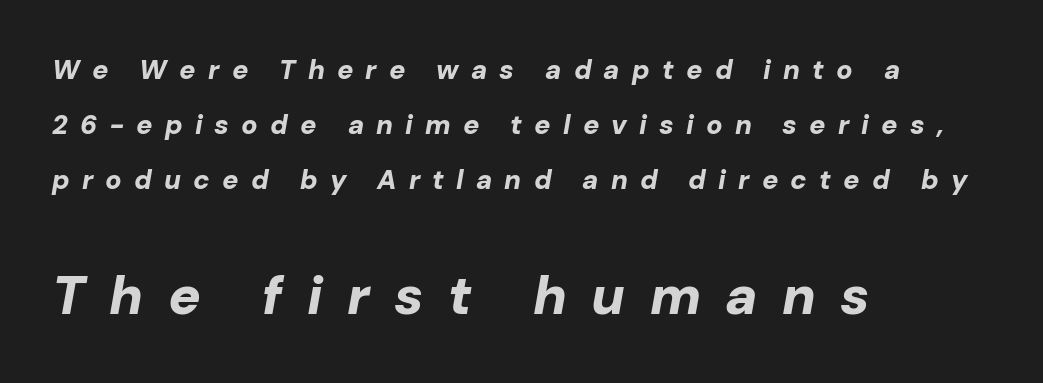
The image shows 54 px bold type, italic (leaning right); set left-aligned, loose line spacing (2.03x), unusually wide letter spacing (+0.45 em), not underlined; the second (bottom) block is 2.0x larger; low stroke contrast and a medium x-height.
